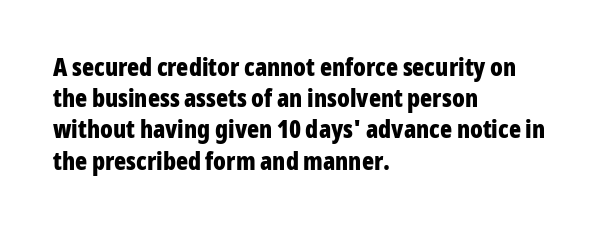
Caption: standard tracking, unaltered. Weight: bold. Line beginnings align vertically; line endings do not. The type sits square on the baseline with zero lean.
